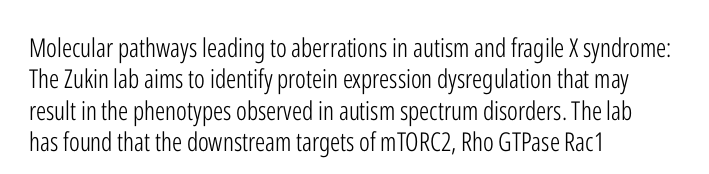
What stands out about the letter spacing? Nothing — it is the standard amount. The rendering anchors every line to the left-hand side. A light-to-regular cut is what we see here. Ordinary non-slanted type is in use.
